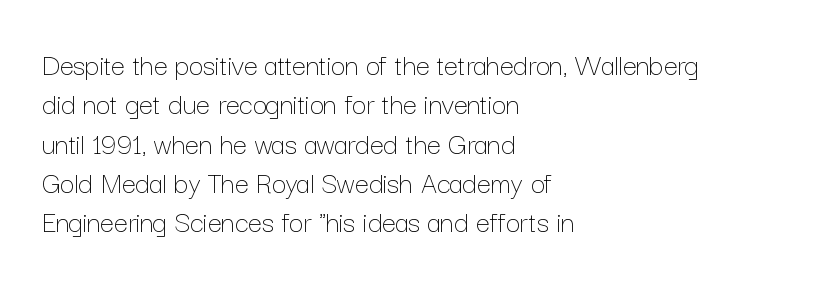
{"italic": "no", "bold": "no", "weight": "thin", "width": "normal", "stroke_contrast": "low", "x_height": "medium", "monospaced": "no", "underline": "no", "align": "left", "line_spacing": "normal", "line_spacing_ratio": 1.27, "letter_spacing": "normal", "letter_spacing_em": 0.0, "glyph_px": 31}
